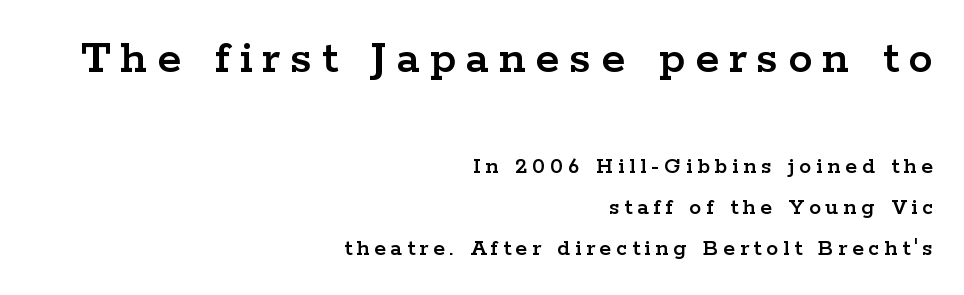
Q: Is the text italic (slanted)? A: No, it is upright.
Q: Is the typeface a serif or a sans-serif typeface? A: Serif.
Q: Is the text underlined? A: No.
Q: How is the paragraph aligned? A: Right-aligned.
Q: Is the spacing between letters normal or unusually wide? A: Unusually wide.
Q: Is the spacing between lines tight, normal or loose? A: Normal.
Q: Which block of text is set in a larger size, the first (top) or the second (bottom)? A: The first (top) one.
Q: Width (condensed, normal, or wide)? A: Wide.
Q: Stroke contrast? A: Low.
Q: x-height? A: Medium.
Q: Monospaced? A: No.
